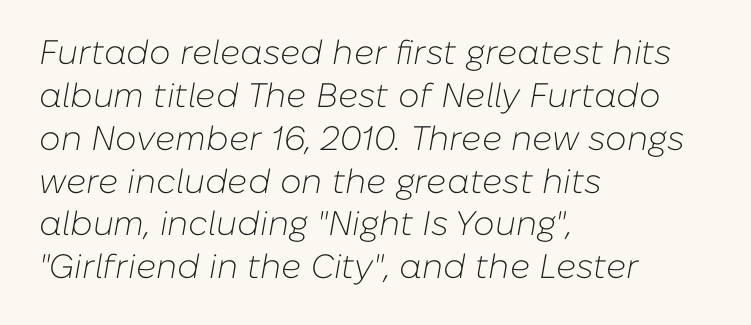
{"italic": "yes", "lean": "right", "slant_degrees": 10, "bold": "no", "weight": "light", "width": "normal", "stroke_contrast": "low", "x_height": "medium", "monospaced": "no", "underline": "no", "align": "left", "line_spacing": "normal", "line_spacing_ratio": 1.26, "letter_spacing": "normal", "letter_spacing_em": 0.0, "glyph_px": 34}
